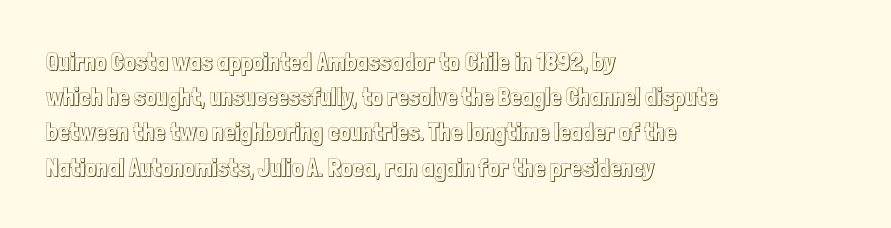
Q: Is the text italic (slanted)? A: No, it is upright.
Q: Is the text underlined? A: No.
Q: How is the paragraph aligned? A: Left-aligned.
Q: Is the spacing between letters normal or unusually wide? A: Normal.
Q: Is the spacing between lines tight, normal or loose? A: Normal.
